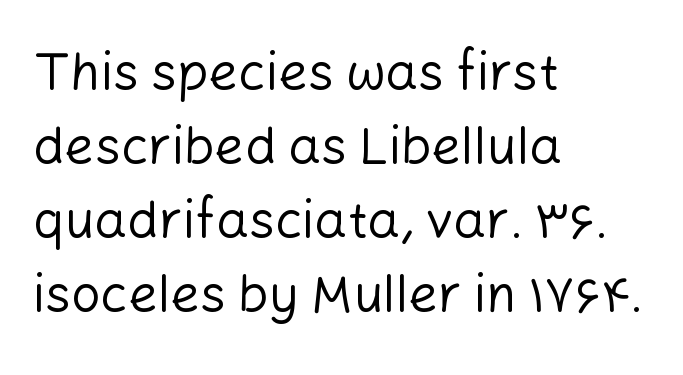
The image shows 52 px regular-weight sans-serif type, upright; set left-aligned, normal line spacing (1.42x), normal letter spacing, not underlined; low stroke contrast and a medium x-height.
